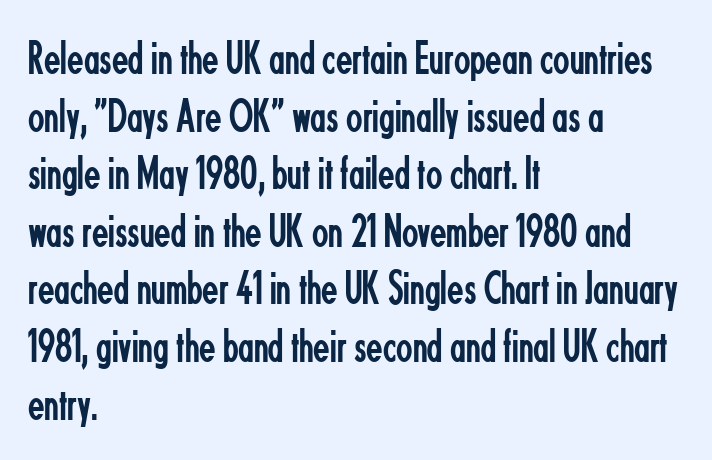
Q: Is the text bold? A: No.
Q: Is the text italic (slanted)? A: No, it is upright.
Q: Is the typeface a serif or a sans-serif typeface? A: Sans-serif.
Q: Is the text underlined? A: No.
Q: How is the paragraph aligned? A: Left-aligned.
Q: Is the spacing between letters normal or unusually wide? A: Normal.
Q: Width (condensed, normal, or wide)? A: Condensed.
Q: Stroke contrast? A: Low.
Q: x-height? A: Small.
Q: Monospaced? A: No.
